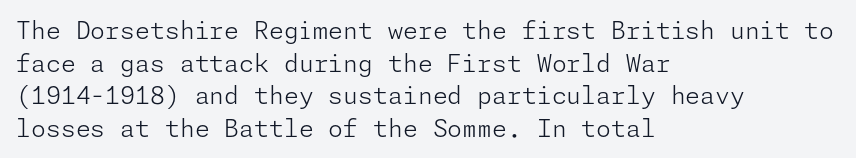
Plain, unruled lines of type. Ordinary non-slanted type is in use. Does extra space separate the letters? No, they use regular spacing. This is not heavy type; no bold has been used. These lines sit exactly where default settings would place them. Reading down the block, your eye returns to a fixed left position each line.
